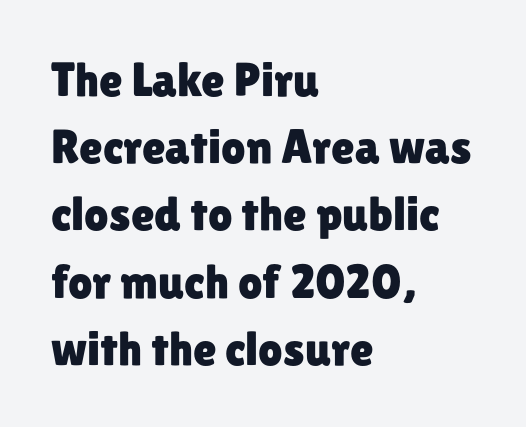
{"serif": "no", "italic": "no", "width": "normal", "stroke_contrast": "low", "x_height": "medium", "monospaced": "no", "underline": "no", "align": "left", "line_spacing": "normal", "line_spacing_ratio": 1.4, "letter_spacing": "normal", "letter_spacing_em": 0.0, "glyph_px": 48}
